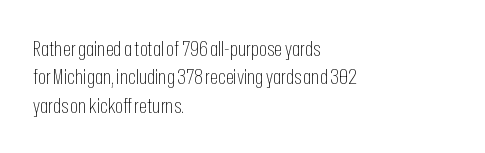
{"italic": "no", "bold": "no", "underline": "no", "align": "left", "line_spacing": "normal", "line_spacing_ratio": 1.35, "letter_spacing": "normal", "letter_spacing_em": 0.0, "glyph_px": 21}
